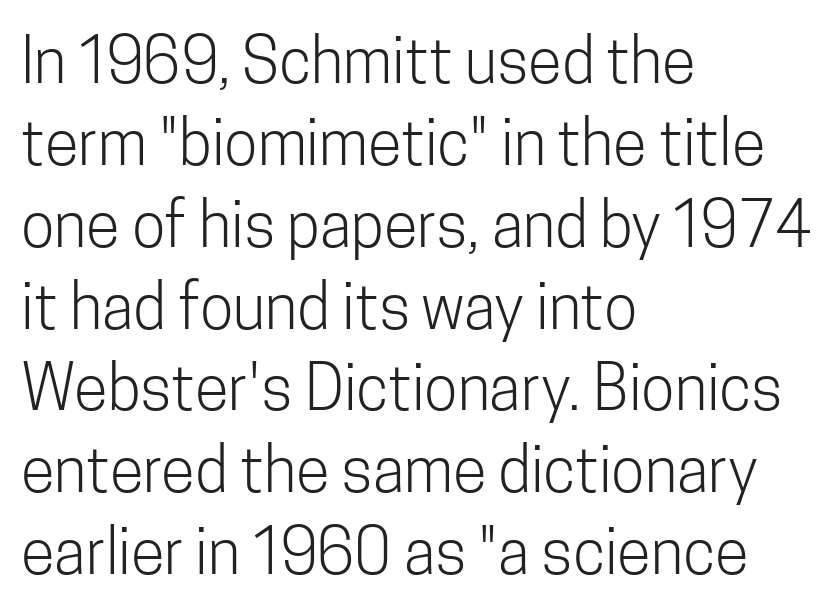
{"serif": "no", "italic": "no", "bold": "no", "weight": "light", "width": "condensed", "stroke_contrast": "low", "x_height": "medium", "monospaced": "no", "underline": "no", "align": "left", "line_spacing": "normal", "line_spacing_ratio": 1.32, "letter_spacing": "normal", "letter_spacing_em": 0.0, "glyph_px": 62}
